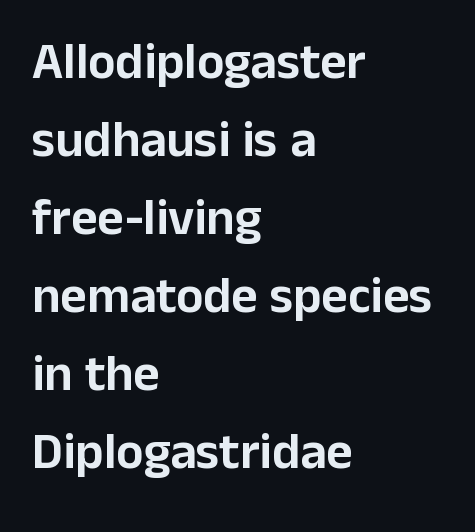
{"serif": "no", "italic": "no", "width": "normal", "stroke_contrast": "low", "x_height": "medium", "monospaced": "no", "underline": "no", "align": "left", "line_spacing": "normal", "line_spacing_ratio": 1.53, "letter_spacing": "normal", "letter_spacing_em": 0.0, "glyph_px": 51}
